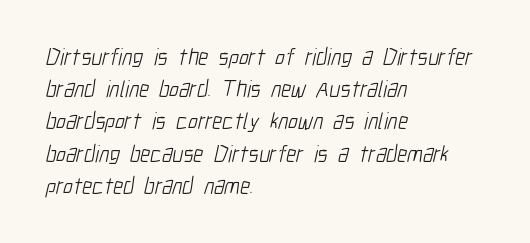
{"bold": "no", "underline": "no", "align": "left", "line_spacing": "normal", "line_spacing_ratio": 1.4, "letter_spacing": "normal", "letter_spacing_em": 0.0, "glyph_px": 23}
